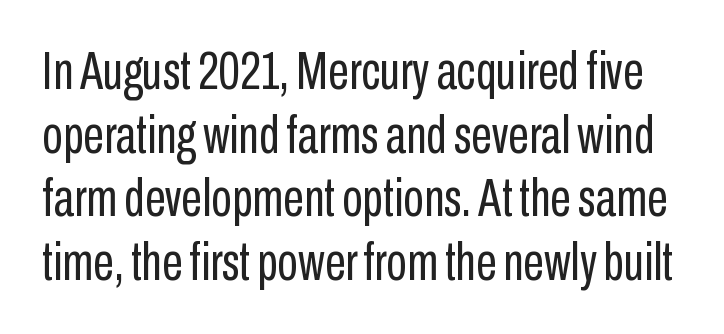
Q: Is the text bold? A: No.
Q: Is the text italic (slanted)? A: No, it is upright.
Q: Is the typeface a serif or a sans-serif typeface? A: Sans-serif.
Q: Is the text underlined? A: No.
Q: Is the spacing between letters normal or unusually wide? A: Normal.
Q: Width (condensed, normal, or wide)? A: Condensed.
Q: Stroke contrast? A: Low.
Q: x-height? A: Medium.
Q: Monospaced? A: No.
